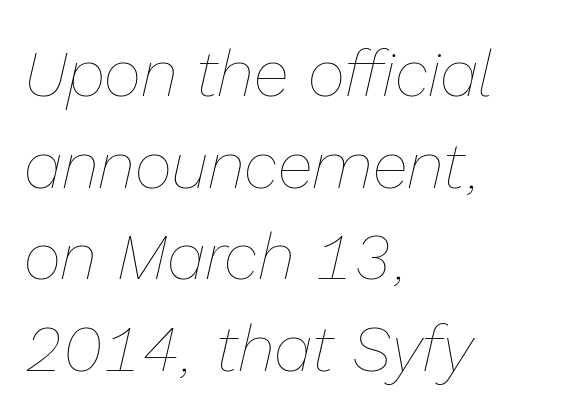
The glyphs look as if they've been sheared to an angle. On a weight scale, this lands at 450 or below. The line texture is even and compact thanks to regular tracking. Type without underlining. A student would call this left alignment; a typographer would say flush left, rag right.
